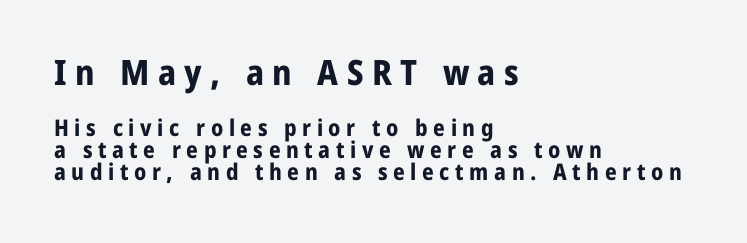
The image shows 35 px bold sans-serif type, upright; set left-aligned, tight line spacing (0.96x), unusually wide letter spacing (+0.24 em), not underlined; the first (top) block is 1.52x larger; low stroke contrast and a medium x-height.
